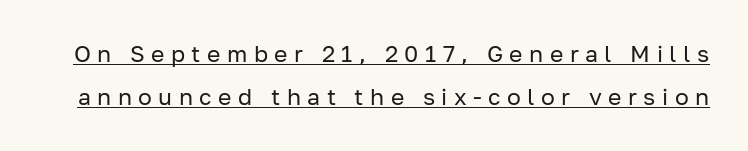
Q: Is the text bold? A: No.
Q: Is the text italic (slanted)? A: No, it is upright.
Q: Is the text underlined? A: Yes.
Q: Is the spacing between letters normal or unusually wide? A: Unusually wide.
